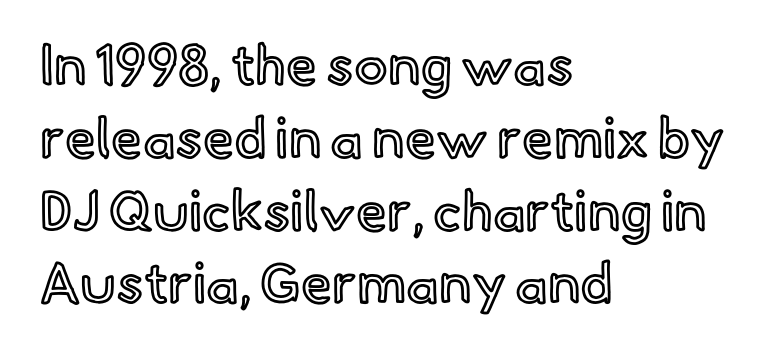
{"italic": "no", "width": "normal", "x_height": "small", "monospaced": "no", "underline": "no", "align": "left", "line_spacing": "normal", "line_spacing_ratio": 1.3, "letter_spacing": "normal", "letter_spacing_em": 0.0, "glyph_px": 56}
